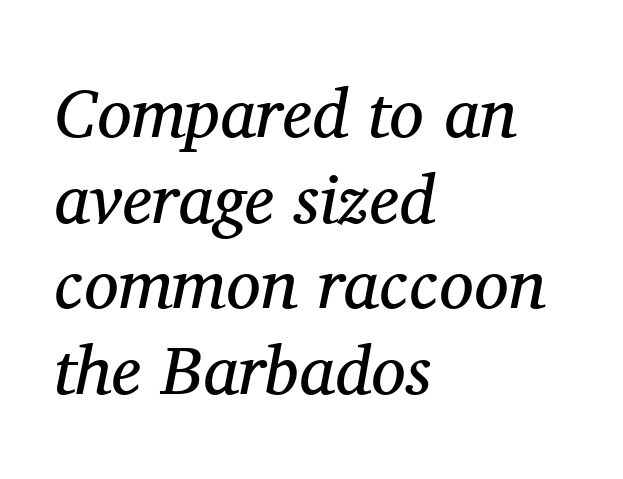
The image shows 69 px regular-weight serif type, italic (leaning right); set left-aligned, line spacing 1.24x, normal letter spacing, not underlined; medium stroke contrast and a medium x-height.
